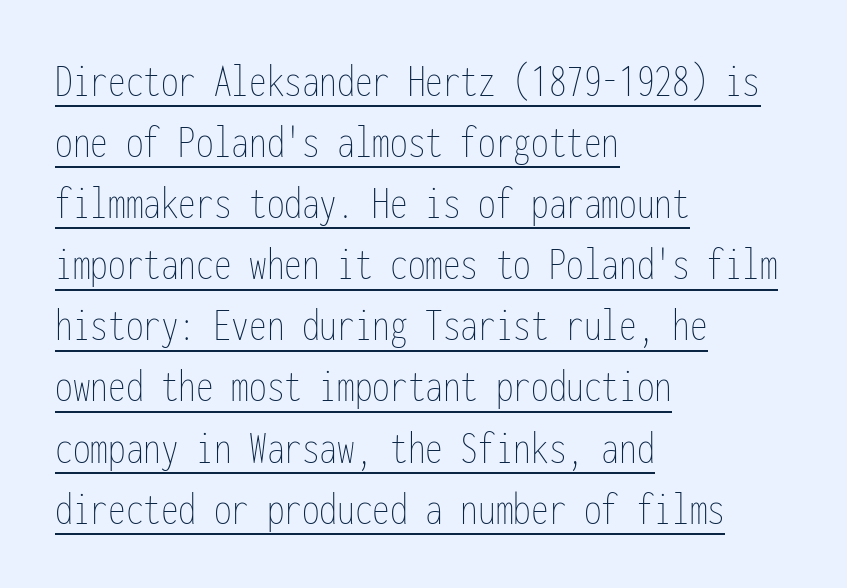
Q: Is the text bold? A: No.
Q: Is the text italic (slanted)? A: No, it is upright.
Q: Is the text underlined? A: Yes.
Q: How is the paragraph aligned? A: Left-aligned.
Q: Is the spacing between letters normal or unusually wide? A: Normal.
Q: Is the spacing between lines tight, normal or loose? A: Normal.
Q: Width (condensed, normal, or wide)? A: Condensed.
Q: Stroke contrast? A: Low.
Q: x-height? A: Medium.
Q: Monospaced? A: Yes.
